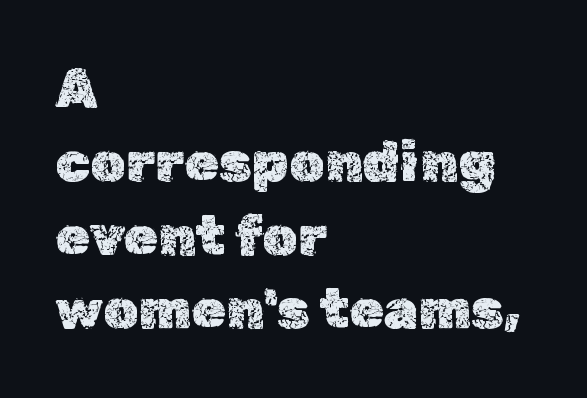
The specimen reads as upright at a glance. The gaps between neighbouring characters are ordinary and unremarkable. A typesetter would call this proportional, since set widths differ per character. The space between consecutive lines is moderate.
